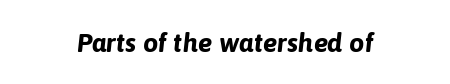
Q: Is the text bold? A: Yes.
Q: Is the text italic (slanted)? A: Yes, it leans right by about 6 degrees.
Q: Is the text underlined? A: No.
Q: How is the paragraph aligned? A: Centered.
Q: Is the spacing between letters normal or unusually wide? A: Normal.
